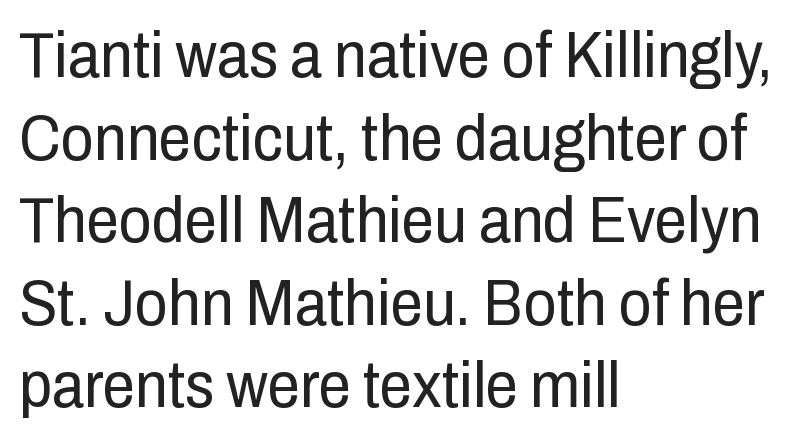
The image shows 65 px regular-weight, condensed sans-serif type, upright; set left-aligned, normal line spacing (1.27x), normal letter spacing, not underlined; low stroke contrast and a medium x-height.
